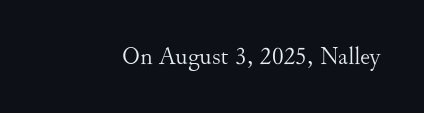
Q: Is the text bold? A: No.
Q: Is the text italic (slanted)? A: No, it is upright.
Q: Is the text underlined? A: No.
Q: Is the spacing between letters normal or unusually wide? A: Normal.
